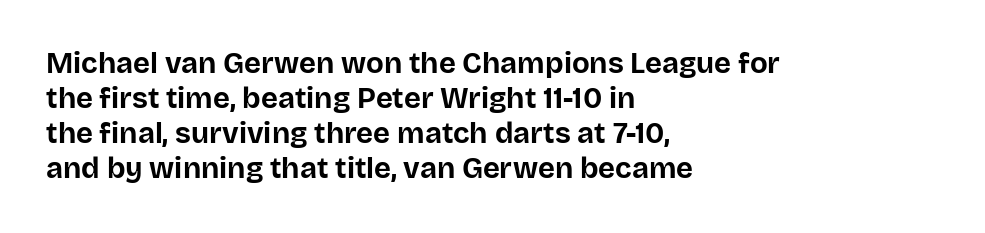
{"serif": "no", "italic": "no", "bold": "yes", "weight": "bold", "width": "normal", "stroke_contrast": "low", "x_height": "large", "monospaced": "no", "underline": "no", "align": "left", "line_spacing_ratio": 1.21, "letter_spacing": "normal", "letter_spacing_em": 0.0, "glyph_px": 29}
